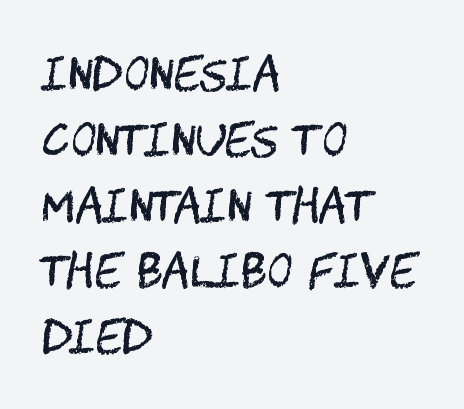
The specimen omits any rule beneath the text block's lines. If you measured baseline to baseline, you'd find a middling distance. One-word summary of the alignment: left. The typeface has the unassuming heft of standard copy or less.
